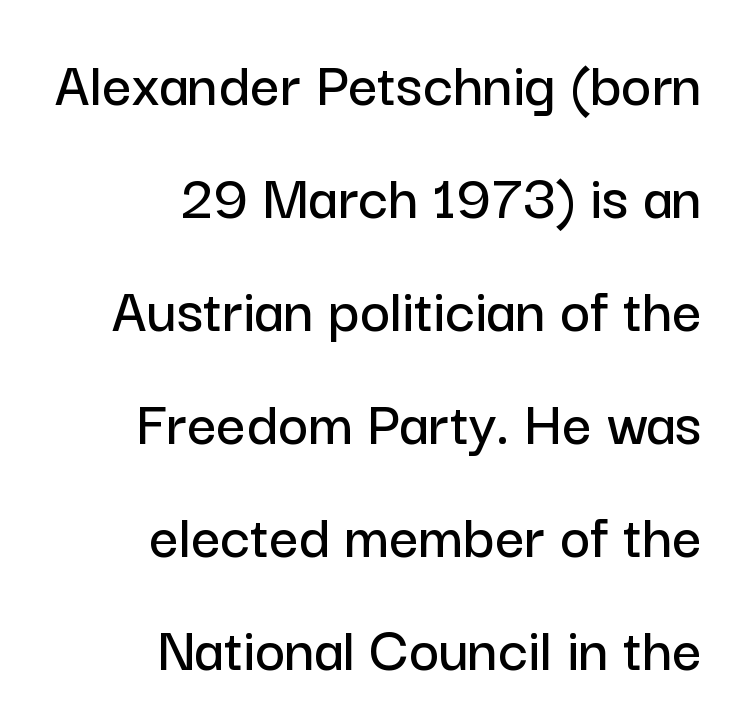
{"serif": "no", "italic": "no", "width": "normal", "stroke_contrast": "low", "x_height": "medium", "monospaced": "no", "underline": "no", "align": "right", "line_spacing_ratio": 1.74, "letter_spacing": "normal", "letter_spacing_em": 0.0, "glyph_px": 65}
